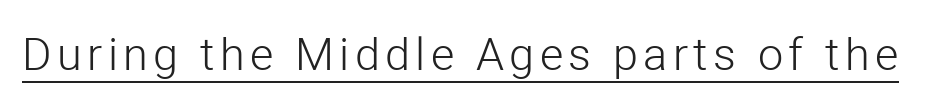
Q: Is the text bold? A: No.
Q: Is the text italic (slanted)? A: No, it is upright.
Q: Is the typeface a serif or a sans-serif typeface? A: Sans-serif.
Q: Is the text underlined? A: Yes.
Q: Width (condensed, normal, or wide)? A: Normal.
Q: Stroke contrast? A: Low.
Q: x-height? A: Medium.
Q: Monospaced? A: No.
